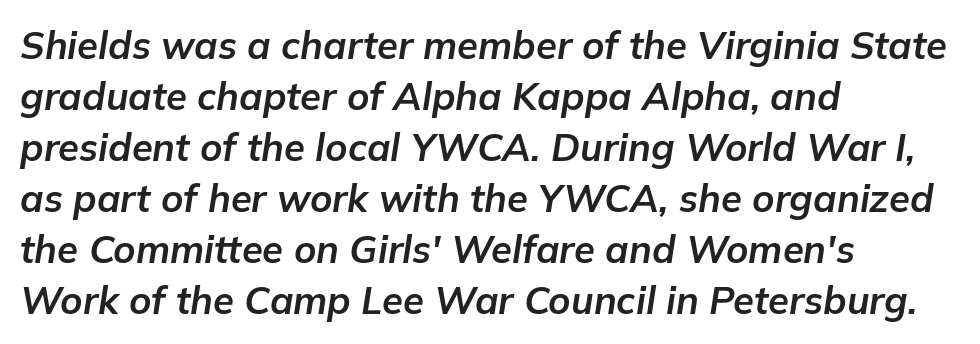
{"italic": "yes", "lean": "right", "slant_degrees": 9, "bold": "yes", "weight": "bold", "width": "normal", "stroke_contrast": "low", "x_height": "medium", "monospaced": "no", "underline": "no", "align": "left", "line_spacing": "normal", "line_spacing_ratio": 1.34, "letter_spacing": "normal", "letter_spacing_em": 0.0, "glyph_px": 38}
